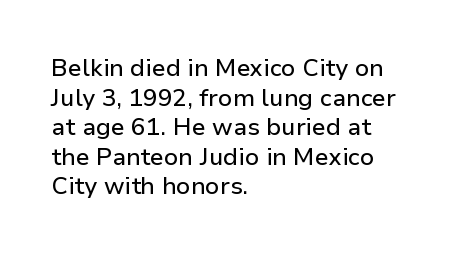
The rag falls on the right side of this text block. This sample uses an upright cut, with every glyph sitting square on the baseline. This sample uses plain, unmodified letter spacing. The strip under each line holds only bare page.
